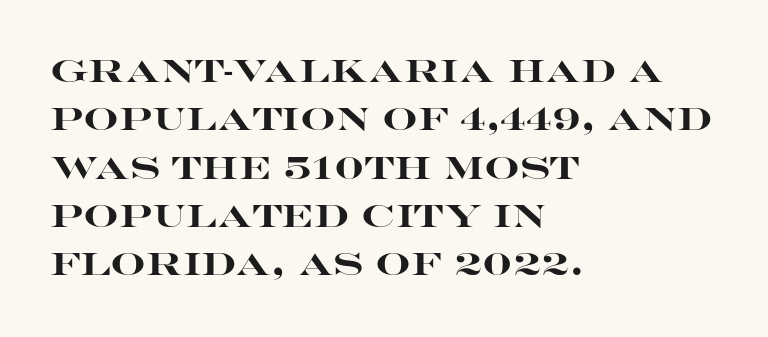
{"italic": "no", "bold": "yes", "weight": "heavy", "width": "wide", "stroke_contrast": "high", "x_height": "large", "monospaced": "no", "underline": "no", "align": "left", "line_spacing": "normal", "line_spacing_ratio": 1.56, "letter_spacing": "normal", "letter_spacing_em": 0.0, "glyph_px": 31}
